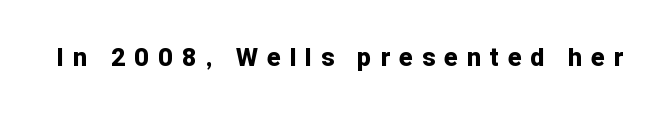
The sample has been set heavy, in full bold. Italic? Not at all — the glyphs are vertical. Unmarked baselines from the first word to the last. Tracking here is generous; glyphs stand well apart from one another.
